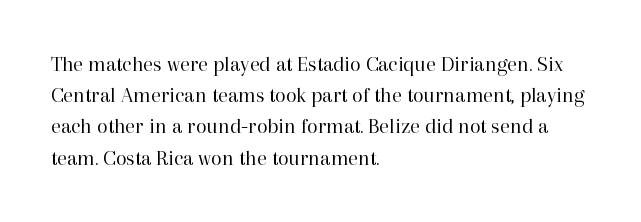
Every row of glyphs begins at an identical x-position on the left. The typesetting does not lean heavy: it is not bold. One glance says typical: line gaps are just what's usual. Underlining? Definitely not there.
